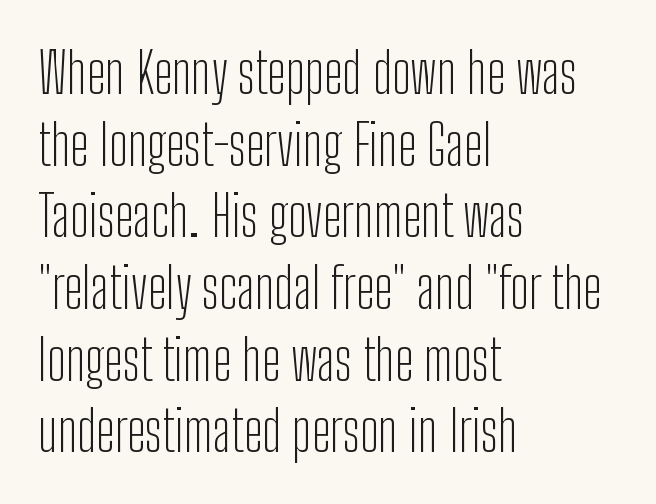
{"serif": "no", "italic": "no", "bold": "no", "weight": "light", "width": "condensed", "stroke_contrast": "low", "x_height": "medium", "monospaced": "no", "underline": "no", "align": "left", "line_spacing": "normal", "line_spacing_ratio": 1.28, "letter_spacing": "normal", "letter_spacing_em": 0.0, "glyph_px": 56}
